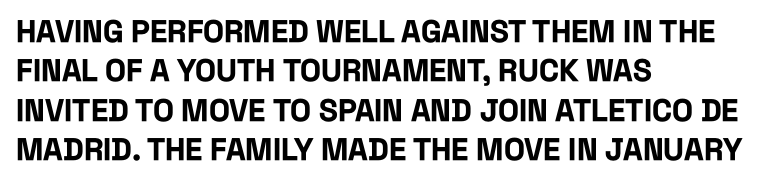
The font family rendered here belongs to the sans-serif group. The paragraph has a hard left edge and a soft right edge. A typesetter would mark this as roman, not italic. Standard letterfit; no display-style spreading of the glyphs. Vertical spacing — default. Compared with an ordinary text face, these strokes are far heavier — a full bold.
